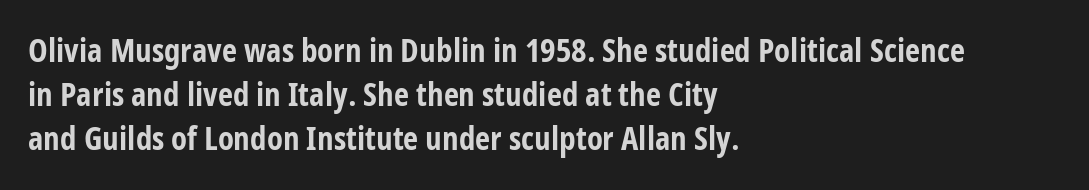
Q: Is the text bold? A: Yes.
Q: Is the text italic (slanted)? A: No, it is upright.
Q: Is the typeface a serif or a sans-serif typeface? A: Sans-serif.
Q: Is the text underlined? A: No.
Q: How is the paragraph aligned? A: Left-aligned.
Q: Is the spacing between letters normal or unusually wide? A: Normal.
Q: Is the spacing between lines tight, normal or loose? A: Normal.
Q: Width (condensed, normal, or wide)? A: Condensed.
Q: Stroke contrast? A: Low.
Q: x-height? A: Medium.
Q: Monospaced? A: No.
